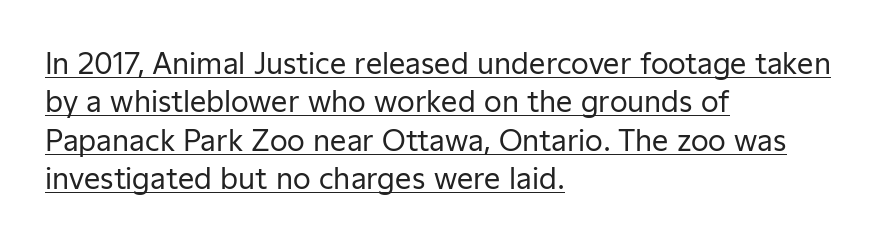
Q: Is the text bold? A: No.
Q: Is the text italic (slanted)? A: No, it is upright.
Q: Is the typeface a serif or a sans-serif typeface? A: Sans-serif.
Q: Is the text underlined? A: Yes.
Q: How is the paragraph aligned? A: Left-aligned.
Q: Is the spacing between letters normal or unusually wide? A: Normal.
Q: Is the spacing between lines tight, normal or loose? A: Normal.
Q: Width (condensed, normal, or wide)? A: Normal.
Q: Stroke contrast? A: Low.
Q: x-height? A: Medium.
Q: Monospaced? A: No.
